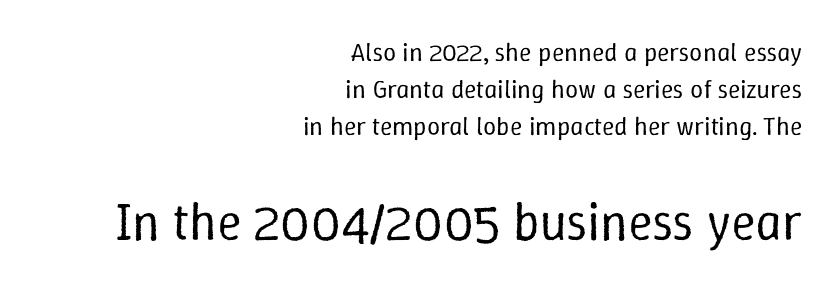
{"italic": "no", "bold": "no", "weight": "regular", "width": "normal", "stroke_contrast": "low", "x_height": "medium", "monospaced": "no", "underline": "no", "align": "right", "line_spacing": "normal", "line_spacing_ratio": 1.43, "letter_spacing": "normal", "letter_spacing_em": 0.0, "larger_block": "second", "size_ratio": 2.0, "glyph_px": 52}
